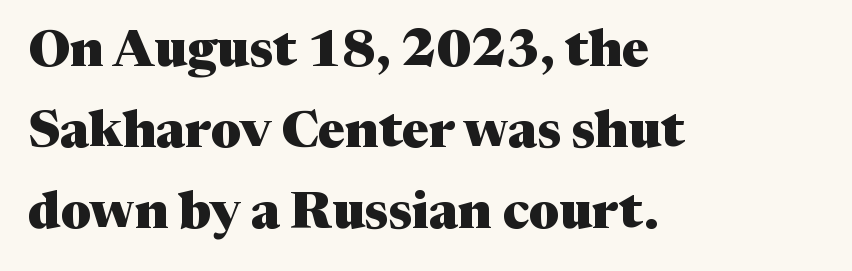
{"serif": "yes", "italic": "no", "bold": "yes", "weight": "heavy", "width": "normal", "stroke_contrast": "medium", "x_height": "medium", "monospaced": "no", "underline": "no", "align": "left", "line_spacing": "normal", "line_spacing_ratio": 1.59, "letter_spacing": "normal", "letter_spacing_em": 0.0, "glyph_px": 51}
